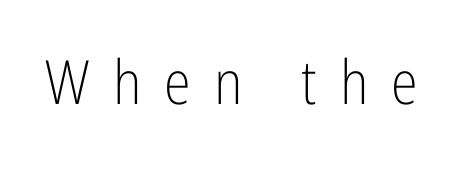
{"serif": "no", "italic": "no", "bold": "no", "weight": "light", "width": "condensed", "stroke_contrast": "low", "x_height": "medium", "monospaced": "no", "underline": "no", "letter_spacing": "wide", "letter_spacing_em": 0.38, "glyph_px": 61}
